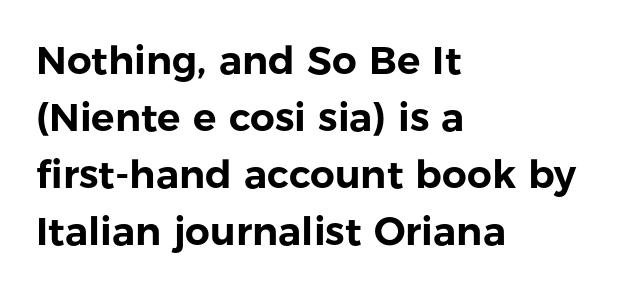
Bare-footed words on every line. Observe the absence of serifs on each vertical stroke in this sample. Upright lettering throughout. The rendering uses natural spacing where letterforms have individual widths.
